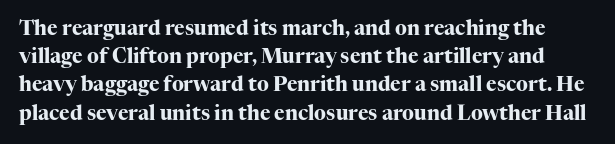
{"italic": "no", "bold": "yes", "underline": "no", "line_spacing": "normal", "line_spacing_ratio": 1.41, "letter_spacing": "normal", "letter_spacing_em": 0.0, "glyph_px": 20}
